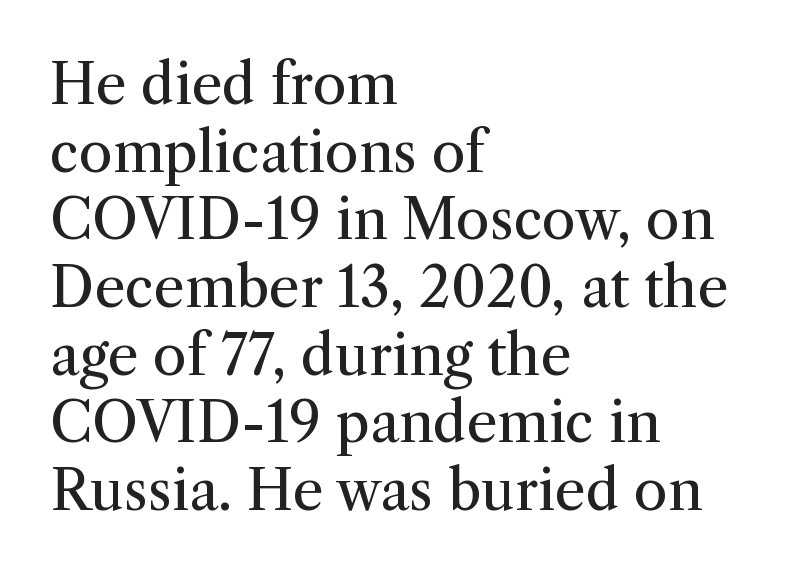
{"serif": "yes", "italic": "no", "bold": "no", "weight": "regular", "width": "normal", "stroke_contrast": "medium", "x_height": "medium", "monospaced": "no", "underline": "no", "align": "left", "line_spacing_ratio": 1.23, "letter_spacing": "normal", "letter_spacing_em": 0.0, "glyph_px": 55}
